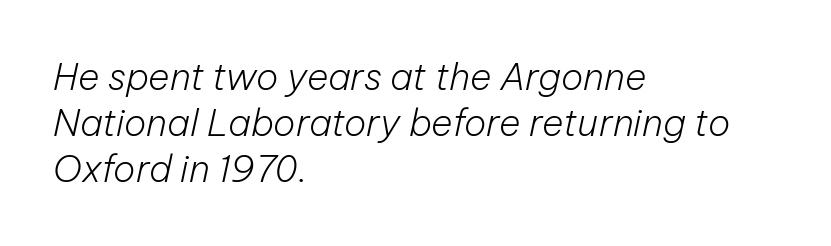
Q: Is the text bold? A: No.
Q: Is the text italic (slanted)? A: Yes, it leans right by about 12 degrees.
Q: Is the text underlined? A: No.
Q: How is the paragraph aligned? A: Left-aligned.
Q: Is the spacing between letters normal or unusually wide? A: Normal.
Q: Is the spacing between lines tight, normal or loose? A: Normal.
Q: Width (condensed, normal, or wide)? A: Normal.
Q: Stroke contrast? A: Low.
Q: x-height? A: Medium.
Q: Monospaced? A: No.
